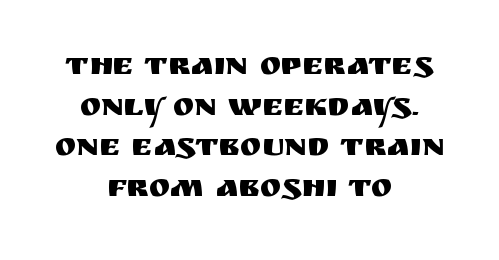
Q: Is the text italic (slanted)? A: No, it is upright.
Q: Is the typeface a serif or a sans-serif typeface? A: Sans-serif.
Q: Is the text underlined? A: No.
Q: How is the paragraph aligned? A: Centered.
Q: Is the spacing between letters normal or unusually wide? A: Normal.
Q: Is the spacing between lines tight, normal or loose? A: Normal.
Q: Width (condensed, normal, or wide)? A: Normal.
Q: Stroke contrast? A: Medium.
Q: x-height? A: Large.
Q: Monospaced? A: No.
